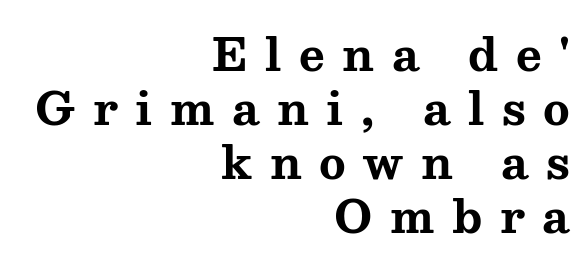
Q: Is the text bold? A: Yes.
Q: Is the text italic (slanted)? A: No, it is upright.
Q: Is the typeface a serif or a sans-serif typeface? A: Serif.
Q: Is the text underlined? A: No.
Q: How is the paragraph aligned? A: Right-aligned.
Q: Is the spacing between letters normal or unusually wide? A: Unusually wide.
Q: Width (condensed, normal, or wide)? A: Wide.
Q: Stroke contrast? A: Medium.
Q: x-height? A: Medium.
Q: Monospaced? A: No.
